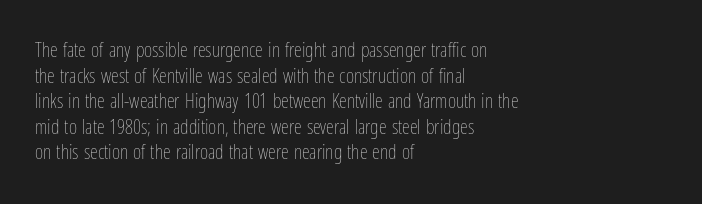
The image shows 20 px text type, upright; set left-aligned, normal line spacing (1.28x), normal letter spacing, not underlined.
